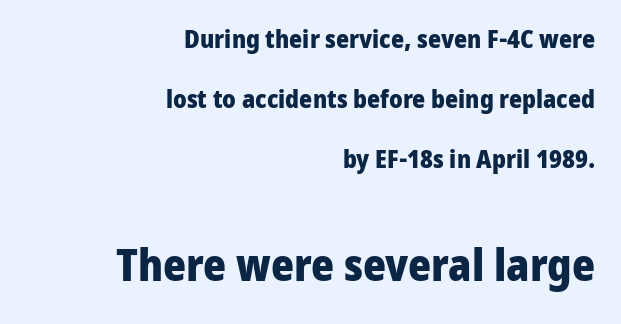
The block of text is sparse from top to bottom, with ample space between rows. The area under the type is left untouched. The block sitting lower on the canvas is the one with enlarged characters. Nobody touched the tracking dial on this one.
